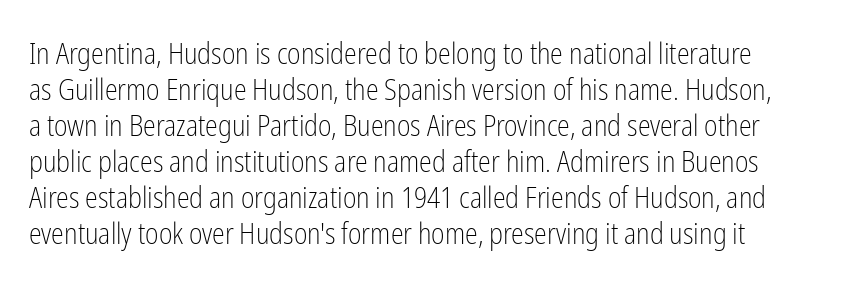
Q: Is the text bold? A: No.
Q: Is the text italic (slanted)? A: No, it is upright.
Q: Is the typeface a serif or a sans-serif typeface? A: Sans-serif.
Q: Is the text underlined? A: No.
Q: How is the paragraph aligned? A: Left-aligned.
Q: Is the spacing between letters normal or unusually wide? A: Normal.
Q: Width (condensed, normal, or wide)? A: Condensed.
Q: Stroke contrast? A: Low.
Q: x-height? A: Medium.
Q: Monospaced? A: No.
